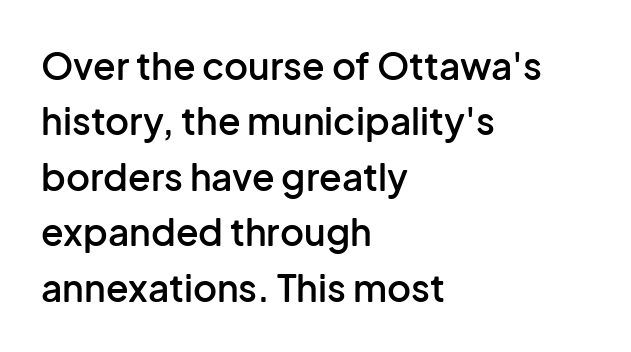
Quick note: underline off. Look at the tracking — it's just the regular setting, nothing added. You could not count columns in this text — the font is proportionally spaced. The strokes are fattened partway — semibold, not bold. The typeface chosen for these lines omits serifs.
